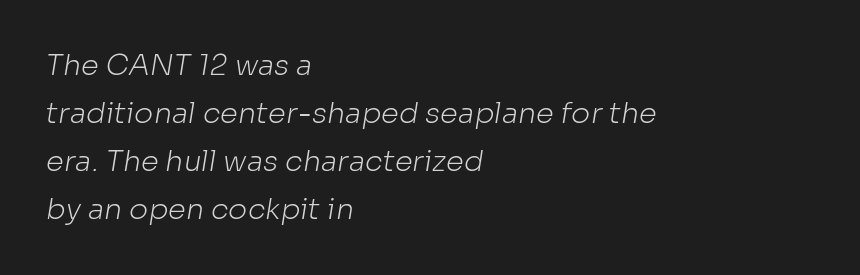
{"serif": "no", "bold": "no", "weight": "light", "width": "normal", "stroke_contrast": "low", "x_height": "medium", "monospaced": "no", "underline": "no", "align": "left", "line_spacing": "normal", "line_spacing_ratio": 1.66, "letter_spacing": "normal", "letter_spacing_em": 0.0, "glyph_px": 29}
